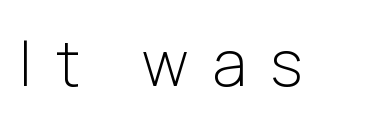
{"serif": "no", "italic": "no", "bold": "no", "weight": "light", "width": "normal", "stroke_contrast": "low", "x_height": "medium", "monospaced": "no", "underline": "no", "letter_spacing": "wide", "letter_spacing_em": 0.4, "glyph_px": 62}
